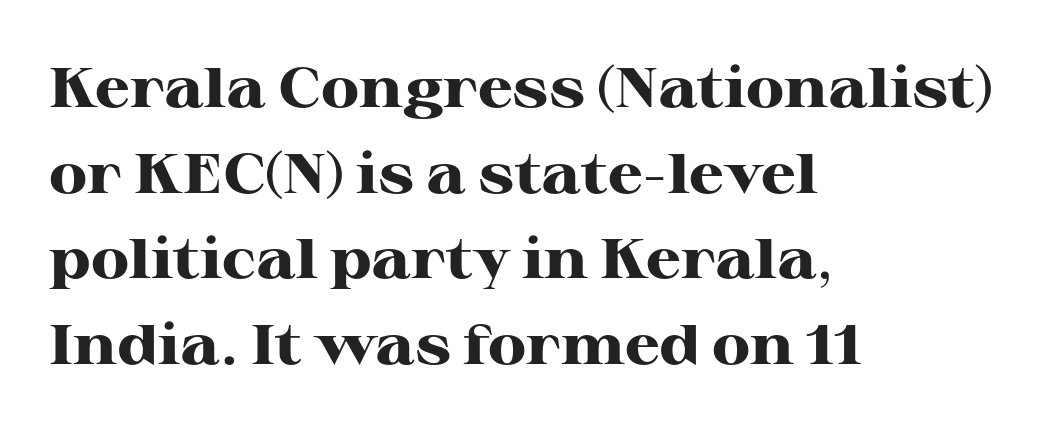
The image shows 56 px heavy, wide serif type, upright; set left-aligned, normal line spacing (1.53x), normal letter spacing, not underlined; high stroke contrast and a medium x-height.
